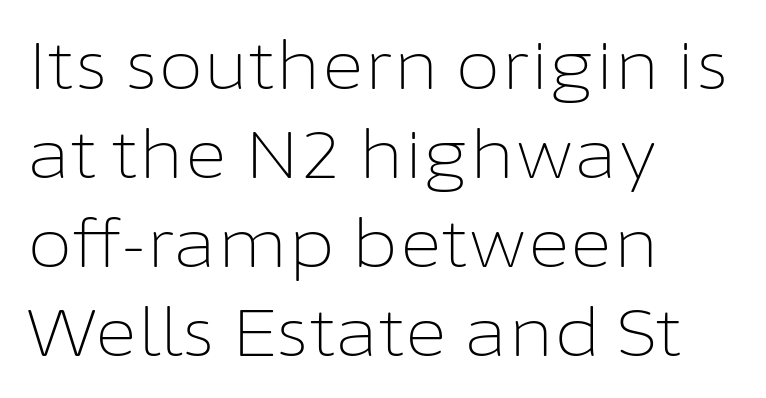
Horizontal bands of white between lines are of average thickness. Inter-character spacing is left at the font's built-in metrics. Grotesque or geometric, the face here clearly has no serifs. The passage shown is not bold in any degree.
